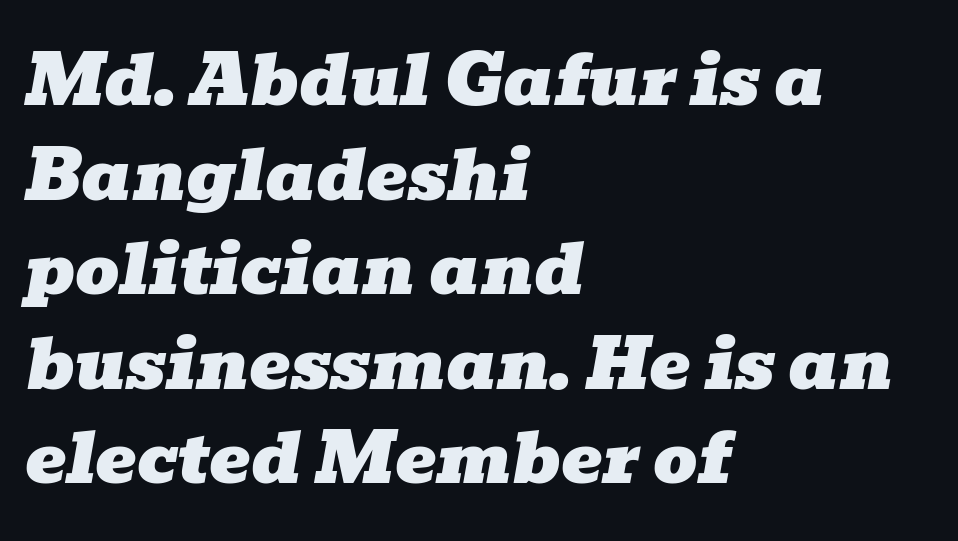
The font family rendered here belongs to the serif group. A typesetter would call this proportional, since set widths differ per character. Is the letter spacing exaggerated? No — it looks like the ordinary default. The lines are quadded left. Descenders are the only things crossing below the line.
